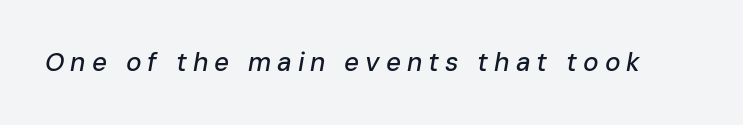
Here the glyphs are tracked loosely, breaking word shapes into spaced letters. Emphasis-style slanted type is in use. The string is rendered with underlining switched off.
